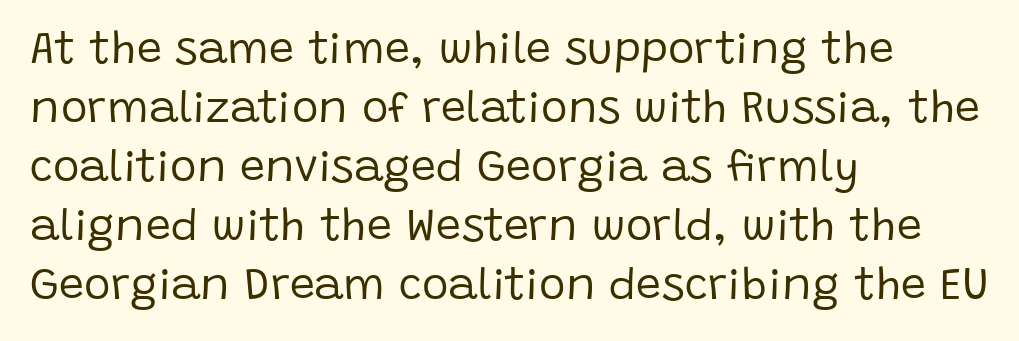
{"serif": "no", "italic": "no", "bold": "no", "weight": "regular", "width": "normal", "stroke_contrast": "low", "x_height": "large", "monospaced": "no", "underline": "no", "align": "left", "line_spacing": "normal", "line_spacing_ratio": 1.31, "letter_spacing": "normal", "letter_spacing_em": 0.0, "glyph_px": 45}
